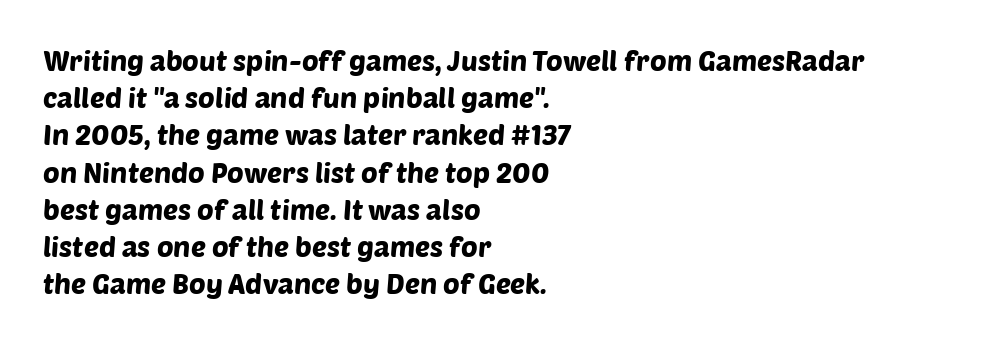
The image shows 28 px sans-serif type; set left-aligned, normal line spacing (1.33x), normal letter spacing, not underlined; low stroke contrast and a large x-height.
